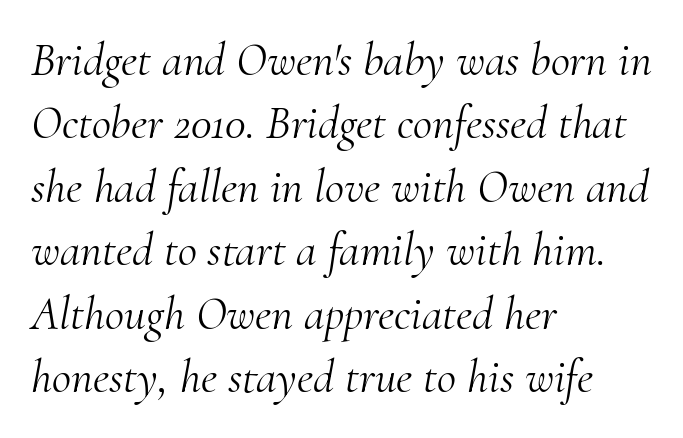
Compared with ordinary roman type, these characters are visibly tilted. The weight tops out at a normal text grade. Unlike a clean sans, this face finishes its strokes with serifs. Quick note: interline space is typical. No extra tracking has been applied to these lines. Is this a fixed-width face? No — the glyphs have proportional, varying widths.
